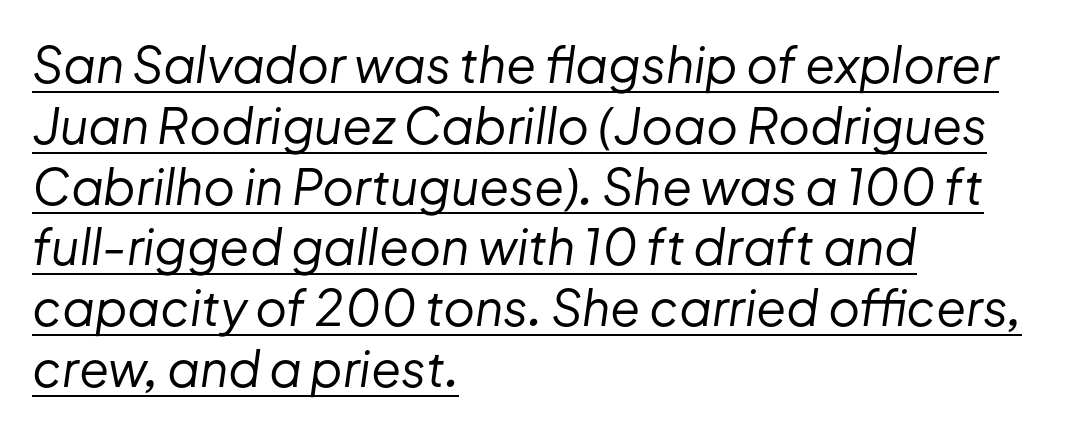
Nothing unusual about the tracking: characters are spaced as the font intends. The paragraph shown leans on its left margin. The lettering tilts uniformly, giving the passage an italic look. Character widths vary here, with narrow letters taking less room than wide ones. Underlining? Definitely there. Bold? No — there's no thickening of the strokes.
